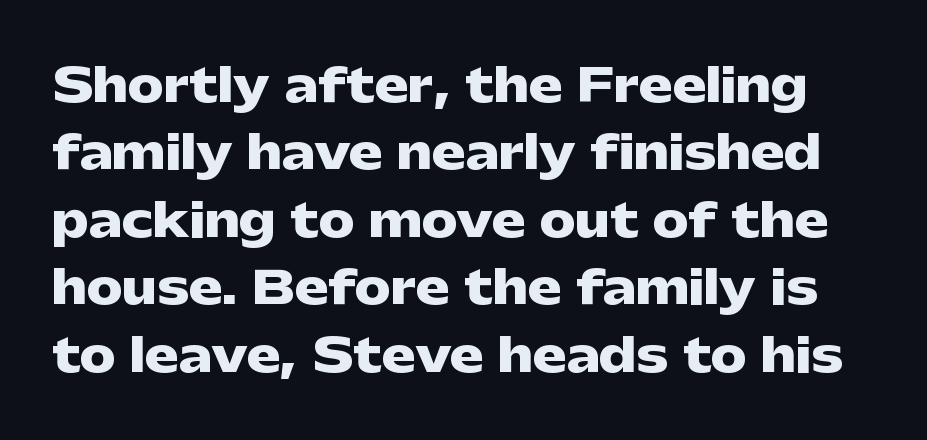
{"serif": "no", "italic": "no", "bold": "yes", "weight": "heavy", "width": "wide", "stroke_contrast": "low", "x_height": "medium", "monospaced": "no", "underline": "no", "line_spacing": "normal", "line_spacing_ratio": 1.5, "letter_spacing": "normal", "letter_spacing_em": 0.0, "glyph_px": 45}
